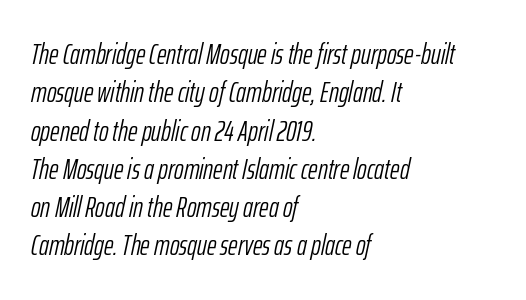
Q: Is the text bold? A: No.
Q: Is the text italic (slanted)? A: Yes, it leans right by about 12 degrees.
Q: Is the text underlined? A: No.
Q: How is the paragraph aligned? A: Left-aligned.
Q: Is the spacing between letters normal or unusually wide? A: Normal.
Q: Is the spacing between lines tight, normal or loose? A: Normal.
Q: Width (condensed, normal, or wide)? A: Condensed.
Q: Stroke contrast? A: Low.
Q: x-height? A: Medium.
Q: Monospaced? A: No.
